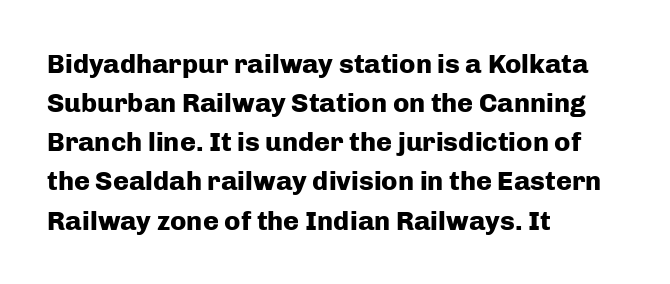
The typography opts for an upright posture over an oblique one. The face used here has the dense, thick strokes of a bold. Words float on clear page, feet unadorned. The typesetter chose a ragged-right arrangement here.
